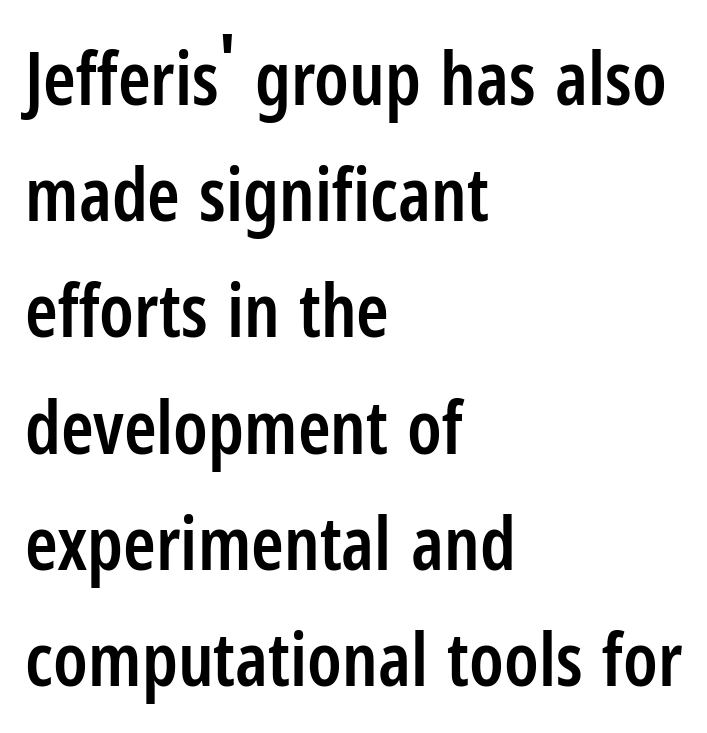
Q: Is the text bold? A: Semi-bold.
Q: Is the text italic (slanted)? A: No, it is upright.
Q: Is the typeface a serif or a sans-serif typeface? A: Sans-serif.
Q: Is the text underlined? A: No.
Q: How is the paragraph aligned? A: Left-aligned.
Q: Is the spacing between letters normal or unusually wide? A: Normal.
Q: Is the spacing between lines tight, normal or loose? A: Normal.
Q: Width (condensed, normal, or wide)? A: Condensed.
Q: Stroke contrast? A: Low.
Q: x-height? A: Medium.
Q: Monospaced? A: No.
